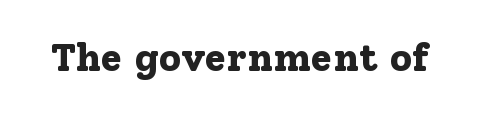
The image shows 39 px bold serif type, upright; set normal letter spacing, not underlined; low stroke contrast and a medium x-height.
